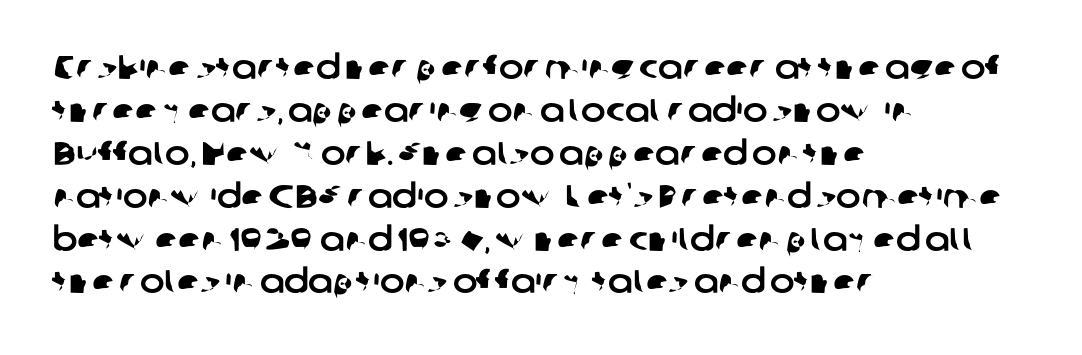
Q: Is the typeface a serif or a sans-serif typeface? A: Sans-serif.
Q: Is the text underlined? A: No.
Q: How is the paragraph aligned? A: Left-aligned.
Q: Is the spacing between letters normal or unusually wide? A: Normal.
Q: Is the spacing between lines tight, normal or loose? A: Normal.
Q: Width (condensed, normal, or wide)? A: Normal.
Q: Stroke contrast? A: Low.
Q: x-height? A: Medium.
Q: Monospaced? A: No.
